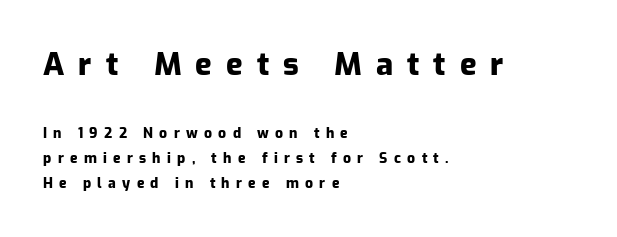
Q: Is the text bold? A: Yes.
Q: Is the text italic (slanted)? A: No, it is upright.
Q: Is the typeface a serif or a sans-serif typeface? A: Sans-serif.
Q: Is the text underlined? A: No.
Q: How is the paragraph aligned? A: Left-aligned.
Q: Is the spacing between letters normal or unusually wide? A: Unusually wide.
Q: Which block of text is set in a larger size, the first (top) or the second (bottom)? A: The first (top) one.
Q: Width (condensed, normal, or wide)? A: Normal.
Q: Stroke contrast? A: Low.
Q: x-height? A: Medium.
Q: Monospaced? A: No.
